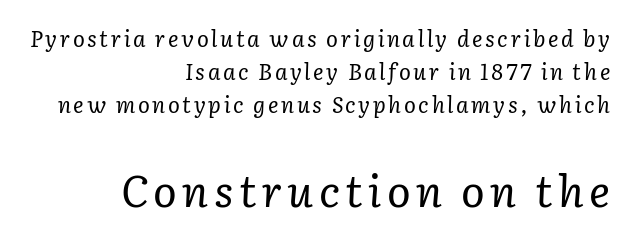
The image shows 44 px regular-weight serif type, italic (leaning right); set right-aligned, normal line spacing (1.5x), not underlined; the second (bottom) block is 2.0x larger; low stroke contrast and a medium x-height.
